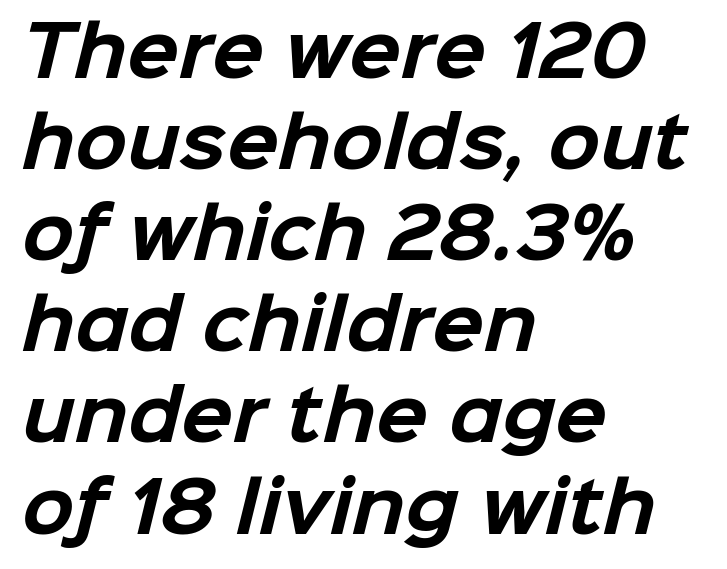
Leading: standard. Each letter's strokes conclude bluntly, with no projecting serifs. Strong, thick strokes mark this as bold type. Is this a fixed-width face? No — the glyphs have proportional, varying widths.
